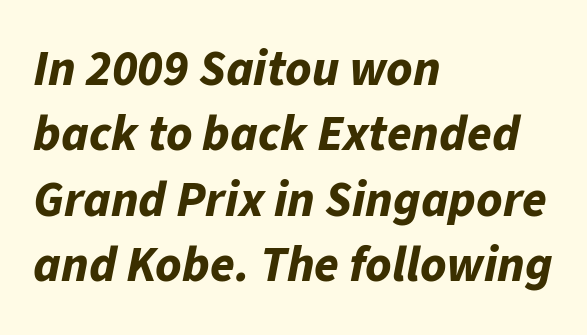
{"italic": "yes", "lean": "right", "slant_degrees": 11, "bold": "yes", "weight": "bold", "width": "normal", "stroke_contrast": "low", "x_height": "medium", "monospaced": "no", "underline": "no", "align": "left", "line_spacing": "normal", "line_spacing_ratio": 1.31, "letter_spacing": "normal", "letter_spacing_em": 0.0, "glyph_px": 50}
